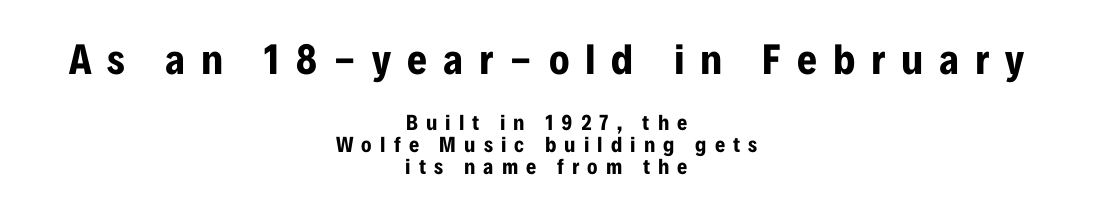
Q: Is the text bold? A: Yes.
Q: Is the text italic (slanted)? A: No, it is upright.
Q: Is the typeface a serif or a sans-serif typeface? A: Sans-serif.
Q: Is the text underlined? A: No.
Q: How is the paragraph aligned? A: Centered.
Q: Is the spacing between letters normal or unusually wide? A: Unusually wide.
Q: Is the spacing between lines tight, normal or loose? A: Tight.
Q: Which block of text is set in a larger size, the first (top) or the second (bottom)? A: The first (top) one.
Q: Width (condensed, normal, or wide)? A: Condensed.
Q: Stroke contrast? A: Low.
Q: x-height? A: Medium.
Q: Monospaced? A: No.
